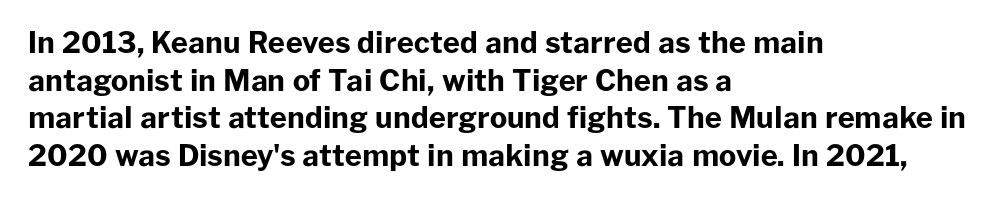
A typesetter would call this proportional, since set widths differ per character. Here the glyphs are tracked normally, forming tight word shapes. Pretty heavy lettering here — definitely bold. Each row of text sits above clean, open space. Nope, no serifs anywhere on these letters.
